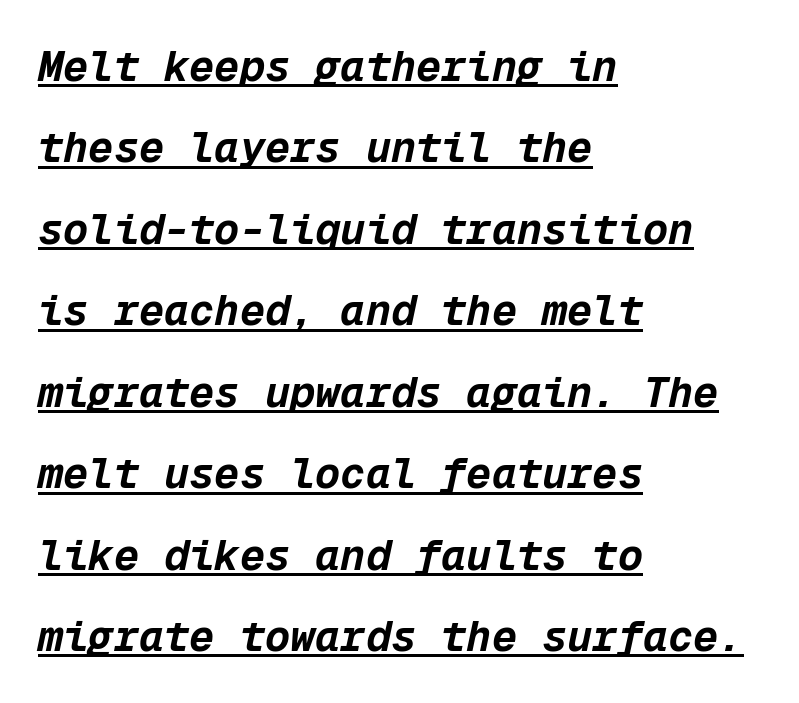
Q: Is the text bold? A: Yes.
Q: Is the text italic (slanted)? A: Yes, it leans right by about 12 degrees.
Q: Is the text underlined? A: Yes.
Q: How is the paragraph aligned? A: Left-aligned.
Q: Is the spacing between letters normal or unusually wide? A: Normal.
Q: Is the spacing between lines tight, normal or loose? A: Loose.
Q: Width (condensed, normal, or wide)? A: Normal.
Q: Stroke contrast? A: Low.
Q: x-height? A: Medium.
Q: Monospaced? A: Yes.
